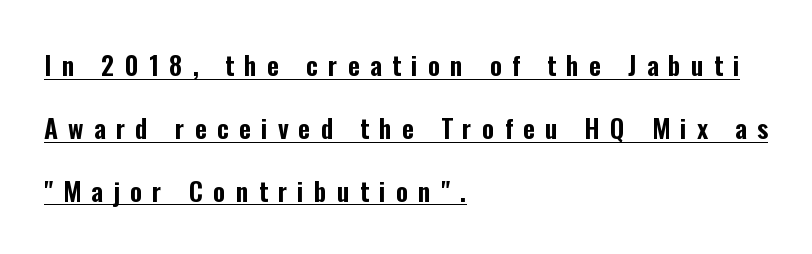
Q: Is the text italic (slanted)? A: No, it is upright.
Q: Is the text underlined? A: Yes.
Q: How is the paragraph aligned? A: Left-aligned.
Q: Is the spacing between letters normal or unusually wide? A: Unusually wide.
Q: Is the spacing between lines tight, normal or loose? A: Loose.
